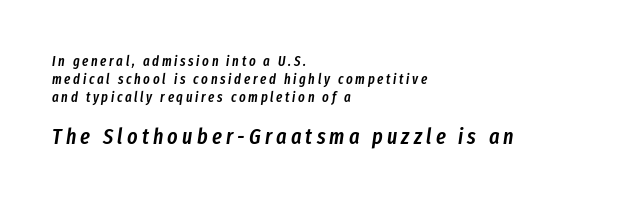
The image shows 22 px text type, italic (leaning right); set left-aligned, normal line spacing (1.27x), not underlined; the second (bottom) block is 1.57x larger.
